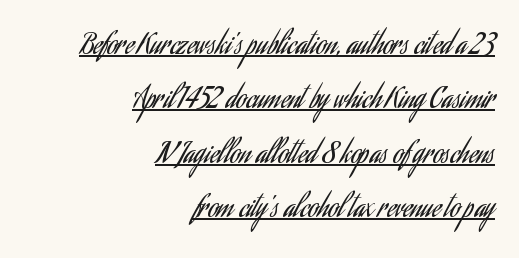
Q: Is the text bold? A: No.
Q: Is the text italic (slanted)? A: Yes.
Q: Is the typeface a serif or a sans-serif typeface? A: Sans-serif.
Q: Is the text underlined? A: Yes.
Q: How is the paragraph aligned? A: Right-aligned.
Q: Is the spacing between letters normal or unusually wide? A: Normal.
Q: Is the spacing between lines tight, normal or loose? A: Loose.
Q: Width (condensed, normal, or wide)? A: Condensed.
Q: Stroke contrast? A: Low.
Q: x-height? A: Small.
Q: Monospaced? A: No.
